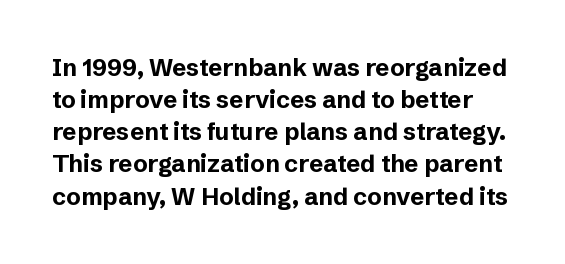
{"italic": "no", "bold": "yes", "underline": "no", "line_spacing": "normal", "line_spacing_ratio": 1.34, "letter_spacing": "normal", "letter_spacing_em": 0.0, "glyph_px": 24}
